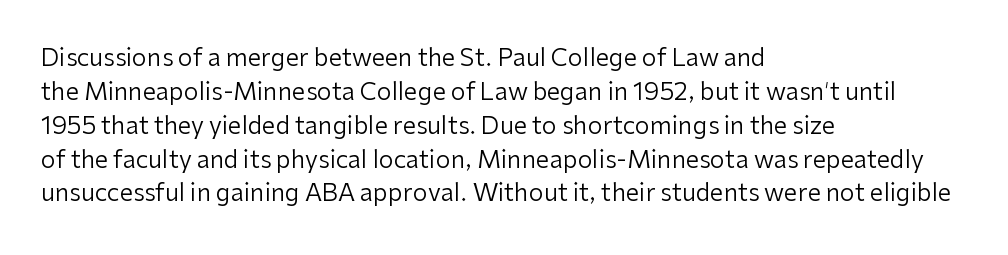
Decoration check: the copy has no underline. Teacher's note: observe the even left margin — that is flush-left alignment. Interline gaps are of average width in this sample. No chunkiness to these letters — they're not bold. These lines were composed using upright roman letters.
